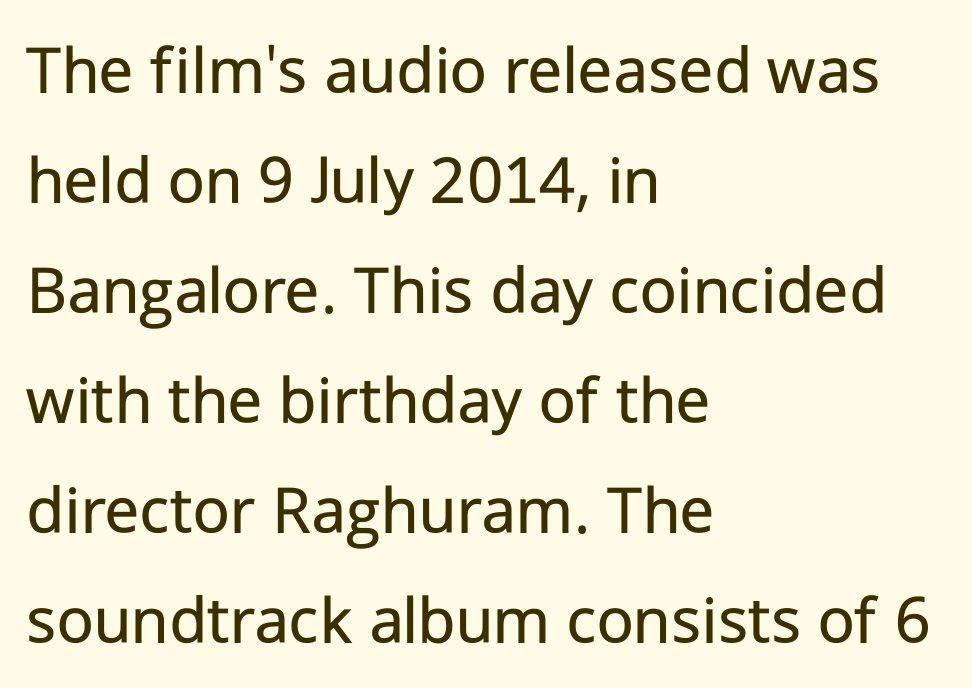
Q: Is the text bold? A: No.
Q: Is the text italic (slanted)? A: No, it is upright.
Q: Is the typeface a serif or a sans-serif typeface? A: Sans-serif.
Q: Is the text underlined? A: No.
Q: How is the paragraph aligned? A: Left-aligned.
Q: Is the spacing between letters normal or unusually wide? A: Normal.
Q: Is the spacing between lines tight, normal or loose? A: Normal.
Q: Width (condensed, normal, or wide)? A: Normal.
Q: Stroke contrast? A: Low.
Q: x-height? A: Medium.
Q: Monospaced? A: No.
